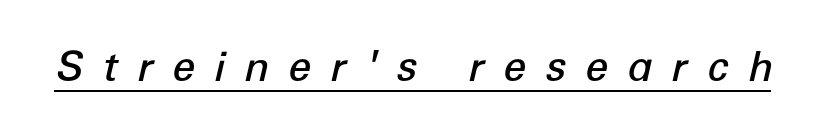
An italicized treatment has been applied to the whole sample. The rendering uses a semibold face; strokes are thickened but not to full bold. This sample carries an underscore along the baseline area. There is plenty of visible air inserted between adjacent glyphs.
